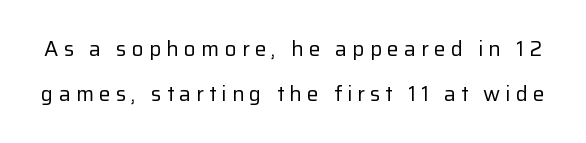
Q: Is the text bold? A: No.
Q: Is the text italic (slanted)? A: No, it is upright.
Q: Is the text underlined? A: No.
Q: Is the spacing between letters normal or unusually wide? A: Unusually wide.
Q: Is the spacing between lines tight, normal or loose? A: Loose.
